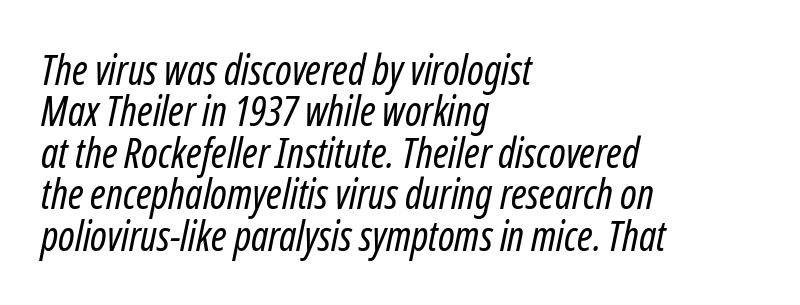
Q: Is the text bold? A: No.
Q: Is the text italic (slanted)? A: Yes, it leans right by about 12 degrees.
Q: Is the text underlined? A: No.
Q: How is the paragraph aligned? A: Left-aligned.
Q: Is the spacing between letters normal or unusually wide? A: Normal.
Q: Is the spacing between lines tight, normal or loose? A: Tight.
Q: Width (condensed, normal, or wide)? A: Condensed.
Q: Stroke contrast? A: Low.
Q: x-height? A: Medium.
Q: Monospaced? A: No.
